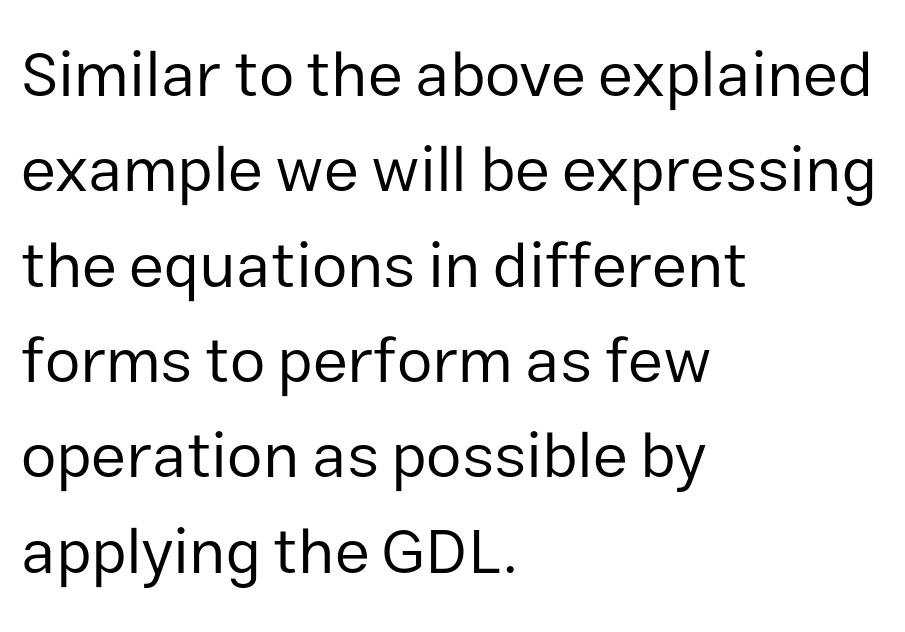
The image shows 64 px regular-weight sans-serif type, upright; set left-aligned, normal line spacing (1.49x), normal letter spacing, not underlined; low stroke contrast and a medium x-height.
